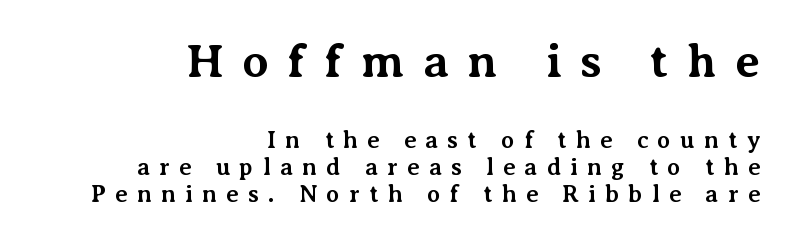
Q: Is the text bold? A: Yes.
Q: Is the text italic (slanted)? A: No, it is upright.
Q: Is the typeface a serif or a sans-serif typeface? A: Serif.
Q: Is the text underlined? A: No.
Q: How is the paragraph aligned? A: Right-aligned.
Q: Is the spacing between letters normal or unusually wide? A: Unusually wide.
Q: Is the spacing between lines tight, normal or loose? A: Tight.
Q: Which block of text is set in a larger size, the first (top) or the second (bottom)? A: The first (top) one.
Q: Width (condensed, normal, or wide)? A: Normal.
Q: Stroke contrast? A: Medium.
Q: x-height? A: Medium.
Q: Monospaced? A: No.
